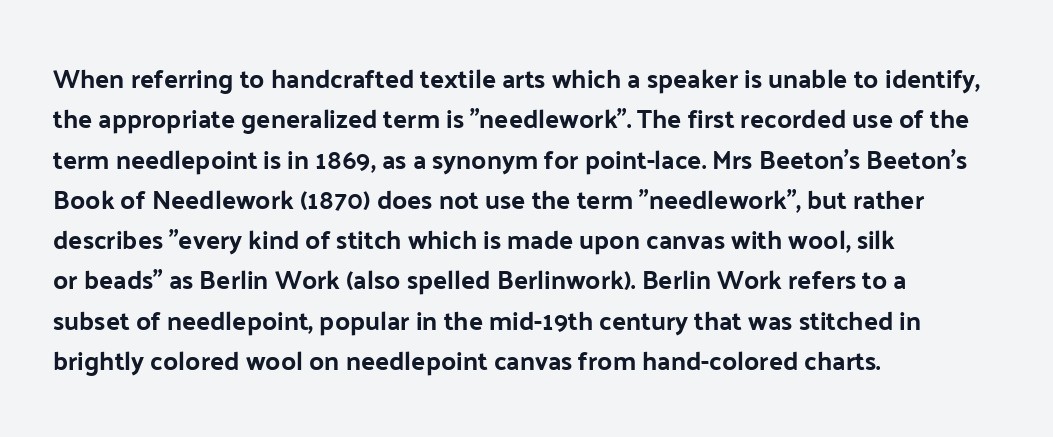
This rendering uses left alignment, leaving the right contour irregular. The vertical gap from one line to the next is medium. The space beneath each line is pristine and unruled. Does extra space separate the letters? No, they use regular spacing. Every character sits straight up, as roman type does.
